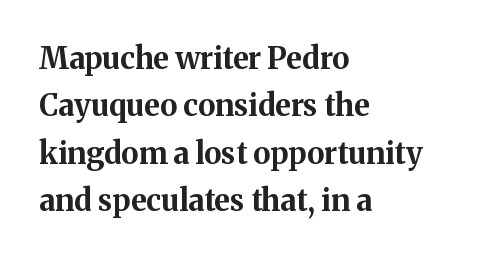
The image shows 30 px bold serif type, upright; set left-aligned, normal line spacing (1.58x), normal letter spacing, not underlined; medium stroke contrast and a medium x-height.
